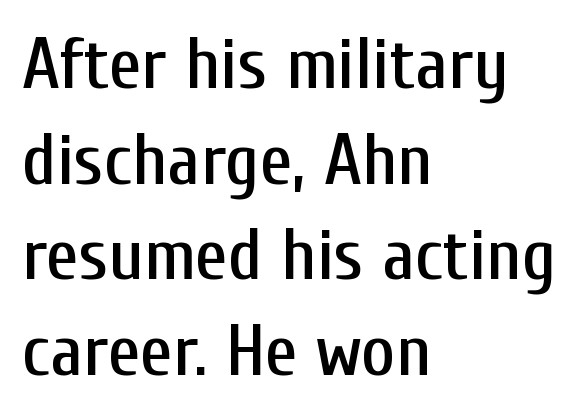
{"serif": "no", "italic": "no", "width": "condensed", "stroke_contrast": "low", "x_height": "medium", "monospaced": "no", "underline": "no", "align": "left", "line_spacing": "normal", "line_spacing_ratio": 1.31, "letter_spacing": "normal", "letter_spacing_em": 0.0, "glyph_px": 73}
